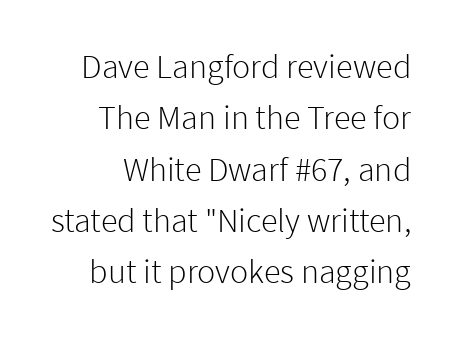
{"serif": "no", "italic": "no", "bold": "no", "weight": "light", "width": "normal", "stroke_contrast": "low", "x_height": "medium", "monospaced": "no", "underline": "no", "line_spacing": "normal", "line_spacing_ratio": 1.51, "letter_spacing": "normal", "letter_spacing_em": 0.0, "glyph_px": 34}
